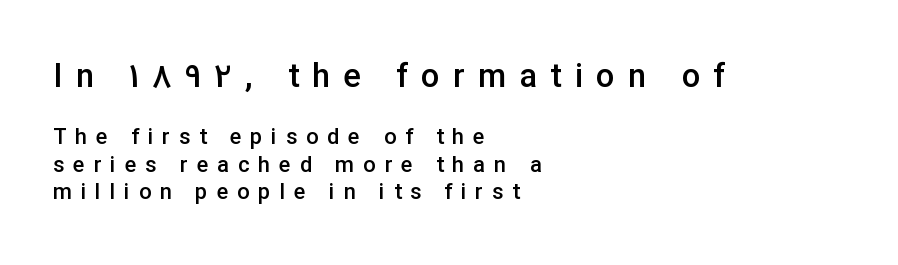
The specimen reads as upright at a glance. On the weight axis this lands at semibold, roughly 600. Regular leading. The initial chunk of copy outweighs the following chunk in type size.
